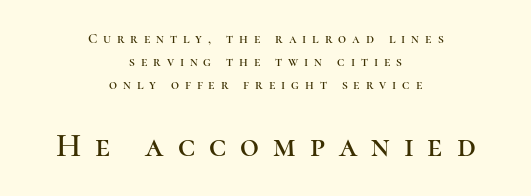
The image shows 33 px serif type, upright; set centered, normal line spacing (1.63x), unusually wide letter spacing (+0.42 em), not underlined; the second (bottom) block is 2.36x larger; high stroke contrast and a medium x-height.
